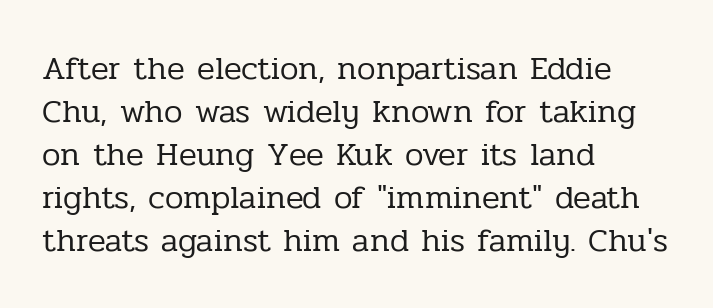
Type style note: has serifs. Beneath every word, the page is bare. Is there much room between lines? A standard amount, neither cramped nor airy. This reads as an unemphasized weight, regular at the heaviest. Nope, not italic — everything's standing straight.
